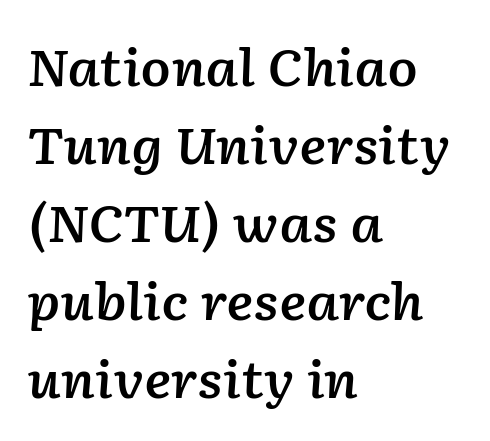
{"italic": "yes", "lean": "right", "slant_degrees": 2, "bold": "semi", "weight": "semibold", "width": "normal", "stroke_contrast": "low", "x_height": "medium", "monospaced": "no", "underline": "no", "align": "left", "line_spacing": "normal", "line_spacing_ratio": 1.56, "letter_spacing": "normal", "letter_spacing_em": 0.0, "glyph_px": 50}
